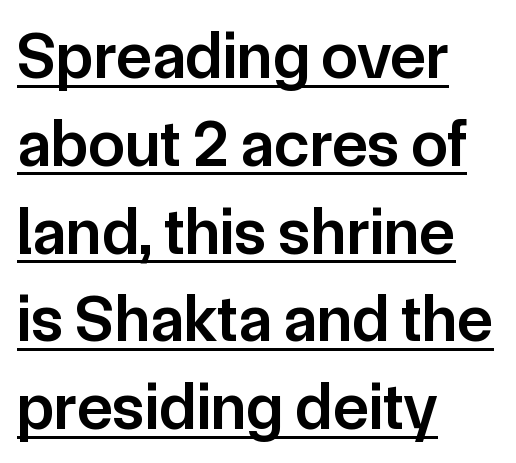
Nobody touched the tracking dial on this one. The font is running at a semibold setting, under full bold. Each letter's strokes conclude bluntly, with no projecting serifs. The typesetter chose a ragged-right arrangement here.
